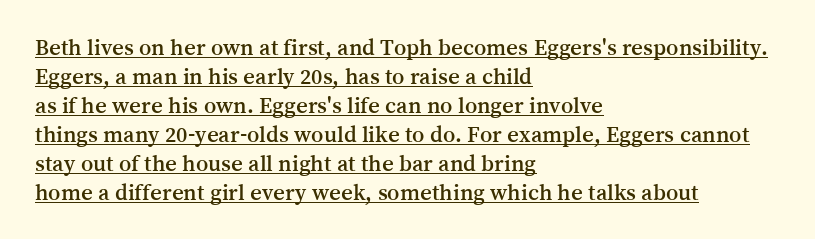
Check the space under the baseline: a stroke is drawn there. Vertical strokes here are truly vertical. The setting favours the left margin, as ordinary paragraphs usually do. In terms of leading, this rendering sits right in the middle. This sample uses plain, unmodified letter spacing.
